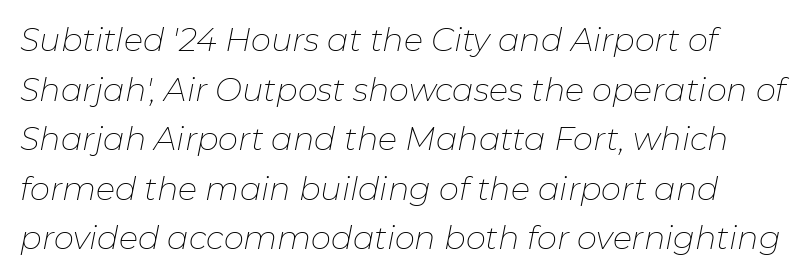
The image shows 32 px thin type, italic (leaning right); set normal line spacing (1.55x), normal letter spacing, not underlined; low stroke contrast and a medium x-height.
